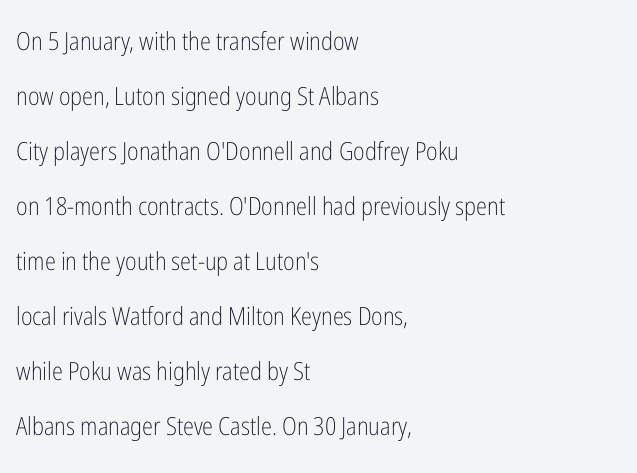
The space directly below the letters is spotless. These lines stand farther apart than default settings would place them. The line texture is even and compact thanks to regular tracking. Ascenders rise straight up at ninety degrees. Letters have the restrained weight of plain body copy at most. Reading down the block, your eye returns to a fixed left position each line.
